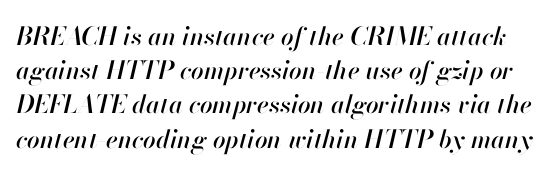
Q: Is the text italic (slanted)? A: Yes, it leans right by about 13 degrees.
Q: Is the text underlined? A: No.
Q: Is the spacing between letters normal or unusually wide? A: Normal.
Q: Is the spacing between lines tight, normal or loose? A: Normal.
